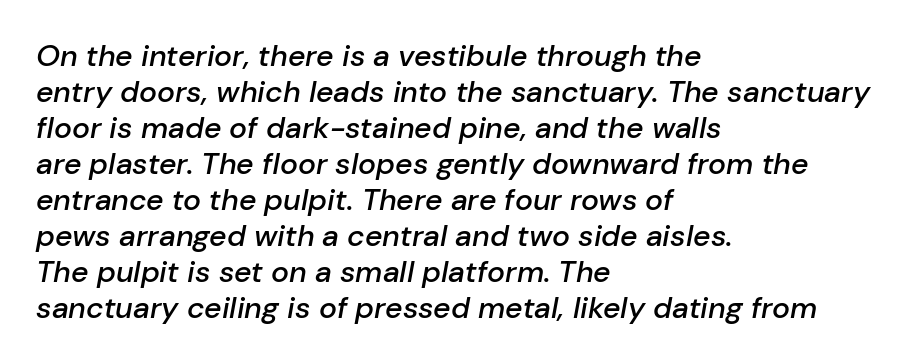
Q: Is the text bold? A: Semi-bold.
Q: Is the text italic (slanted)? A: Yes, it leans right by about 10 degrees.
Q: Is the text underlined? A: No.
Q: How is the paragraph aligned? A: Left-aligned.
Q: Is the spacing between letters normal or unusually wide? A: Normal.
Q: Width (condensed, normal, or wide)? A: Normal.
Q: Stroke contrast? A: Low.
Q: x-height? A: Medium.
Q: Monospaced? A: No.
